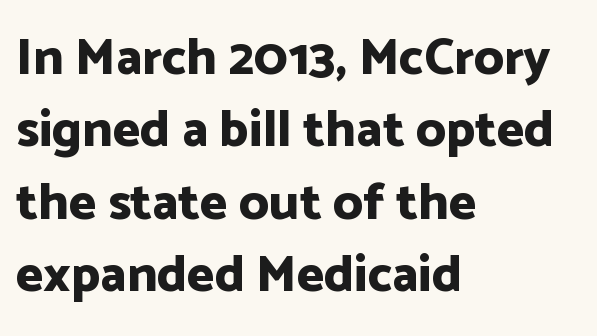
Character widths vary here, with narrow letters taking less room than wide ones. The words here are not underlined. Typesetter's note: full bold, strokes at maximum text heaviness. A classic flush-left, rag-right setting is used for this passage. Honestly, the letter spacing is just normal — you wouldn't notice it.
